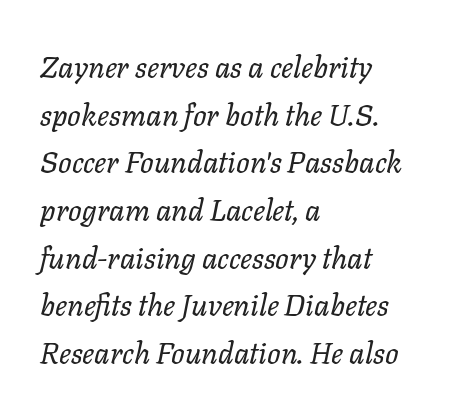
The image shows 30 px regular-weight type, italic (leaning right); set left-aligned, normal line spacing (1.59x), normal letter spacing, not underlined; low stroke contrast and a medium x-height.
